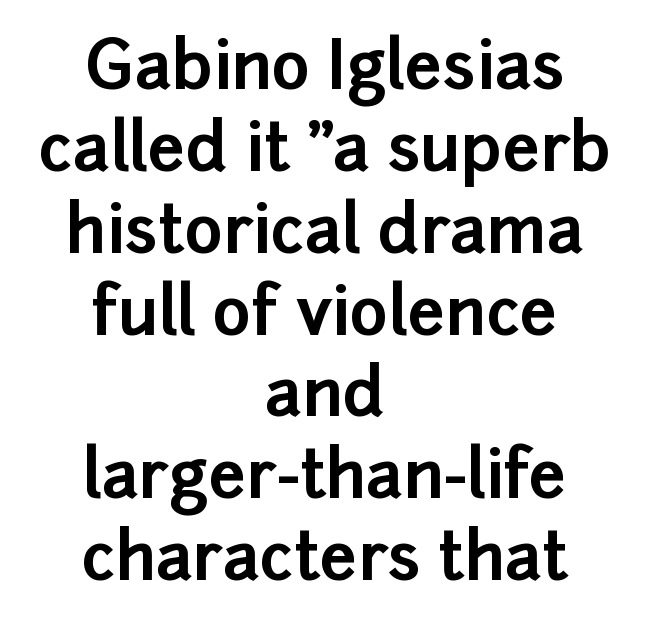
Q: Is the text bold? A: Yes.
Q: Is the text italic (slanted)? A: No, it is upright.
Q: Is the typeface a serif or a sans-serif typeface? A: Sans-serif.
Q: Is the text underlined? A: No.
Q: How is the paragraph aligned? A: Centered.
Q: Is the spacing between letters normal or unusually wide? A: Normal.
Q: Width (condensed, normal, or wide)? A: Normal.
Q: Stroke contrast? A: Low.
Q: x-height? A: Medium.
Q: Monospaced? A: No.
